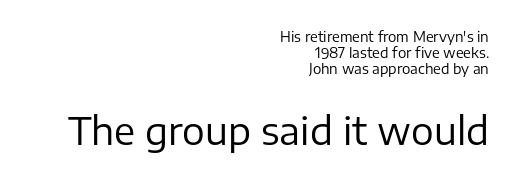
The image shows 38 px regular-weight sans-serif type, upright; set right-aligned, tight line spacing (1.14x), normal letter spacing, not underlined; the second (bottom) block is 2.71x larger; low stroke contrast and a medium x-height.
